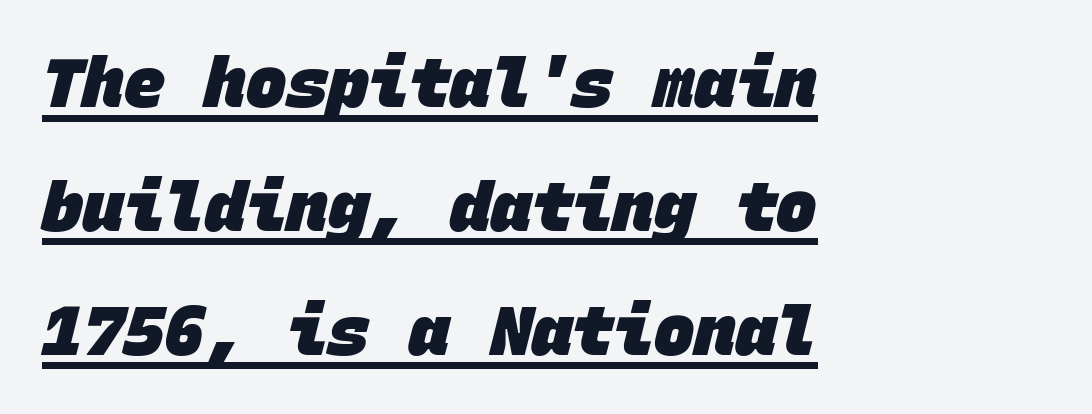
The image shows 68 px heavy sans-serif type, monospaced; set left-aligned, line spacing 1.82x, normal letter spacing, underlined; low stroke contrast and a large x-height.
